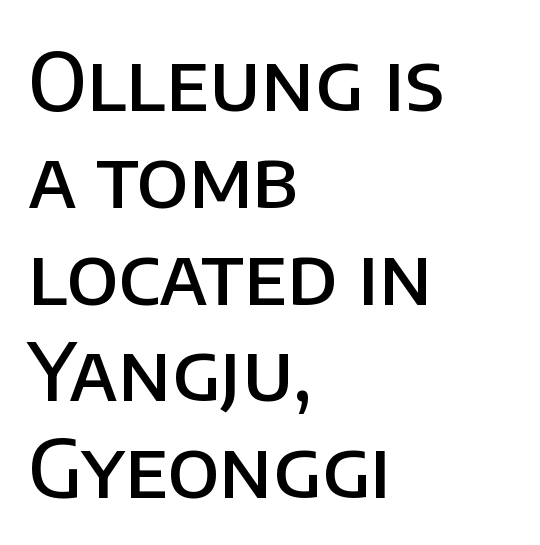
The image shows 80 px semibold sans-serif type, upright; set left-aligned, line spacing 1.21x, normal letter spacing, not underlined; low stroke contrast and a large x-height.
